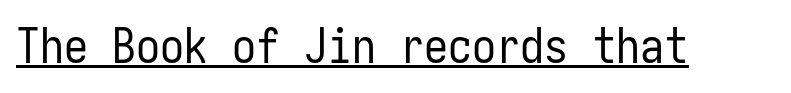
Q: Is the text bold? A: No.
Q: Is the text italic (slanted)? A: No, it is upright.
Q: Is the typeface a serif or a sans-serif typeface? A: Sans-serif.
Q: Is the text underlined? A: Yes.
Q: Is the spacing between letters normal or unusually wide? A: Normal.
Q: Width (condensed, normal, or wide)? A: Condensed.
Q: Stroke contrast? A: Low.
Q: x-height? A: Medium.
